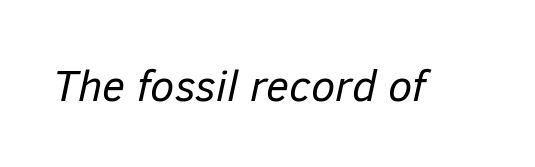
Q: Is the text bold? A: No.
Q: Is the text italic (slanted)? A: Yes, it leans right by about 12 degrees.
Q: Is the text underlined? A: No.
Q: Is the spacing between letters normal or unusually wide? A: Normal.
Q: Width (condensed, normal, or wide)? A: Normal.
Q: Stroke contrast? A: Low.
Q: x-height? A: Medium.
Q: Monospaced? A: No.
